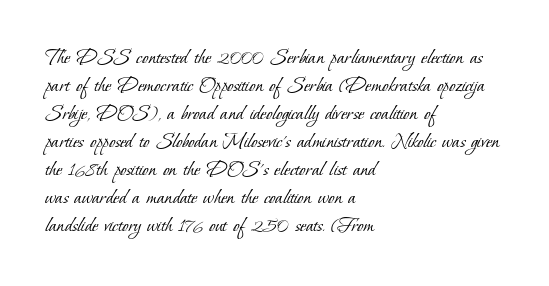
Line starts are locked; line ends wander. Students, note that the glyphs here touch the page at normal intervals. Just letters on the line, the space beneath them empty. Is the type heavy? It reads as light-to-regular instead.
